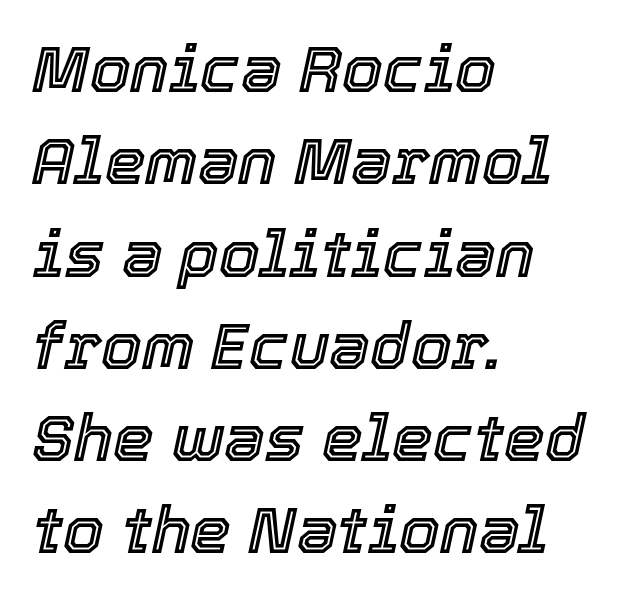
The rendering uses natural spacing where letterforms have individual widths. Default kerning and tracking; the words read as compact shapes. Unmarked baselines from the first word to the last. Regular leading. Emphasis-style slanted type is in use.
